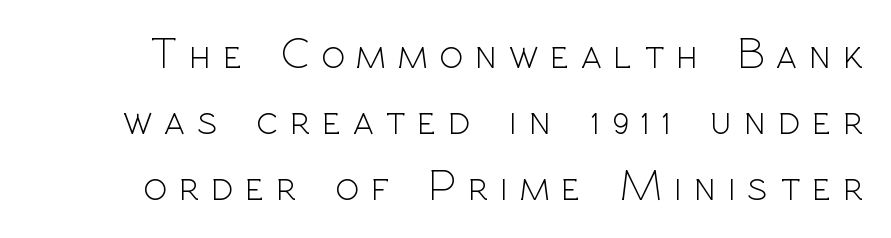
The image shows 44 px light sans-serif type, upright; set normal line spacing (1.5x), unusually wide letter spacing (+0.27 em), not underlined; a medium x-height.
